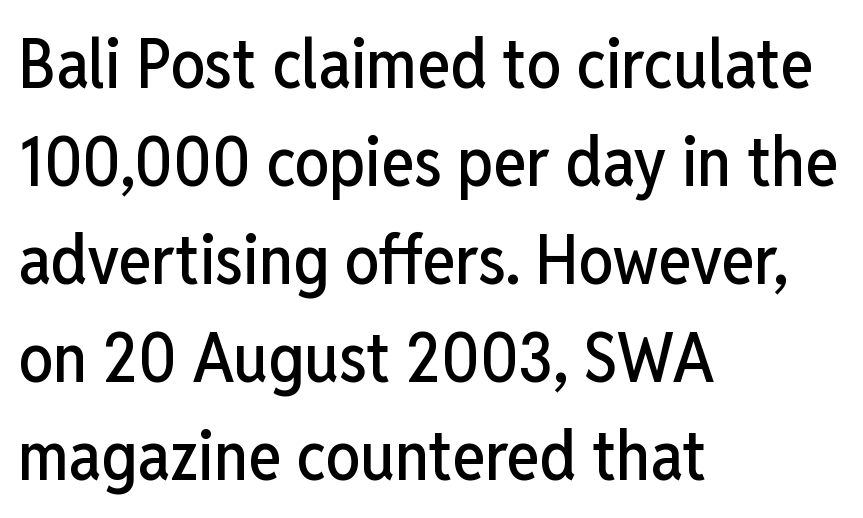
The image shows 69 px condensed sans-serif type, upright; set left-aligned, normal line spacing (1.42x), normal letter spacing, not underlined; low stroke contrast and a medium x-height.
